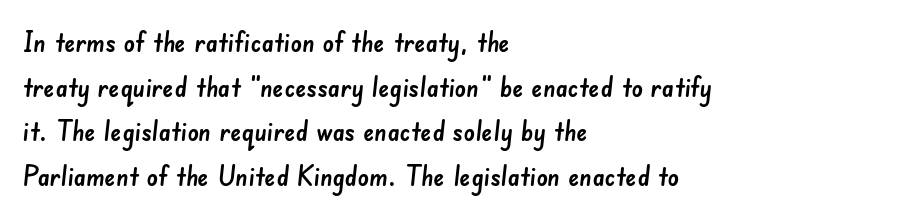
Look at the tracking — it's just the regular setting, nothing added. The face used here is proportionally spaced, like ordinary book or web type. Rows of type keep a routine distance in the vertical direction. Rule under the text: the space is simply empty. The rendering shows plain stroke endings on the letterforms — a sans-serif design. The typesetter chose a ragged-right arrangement here.
